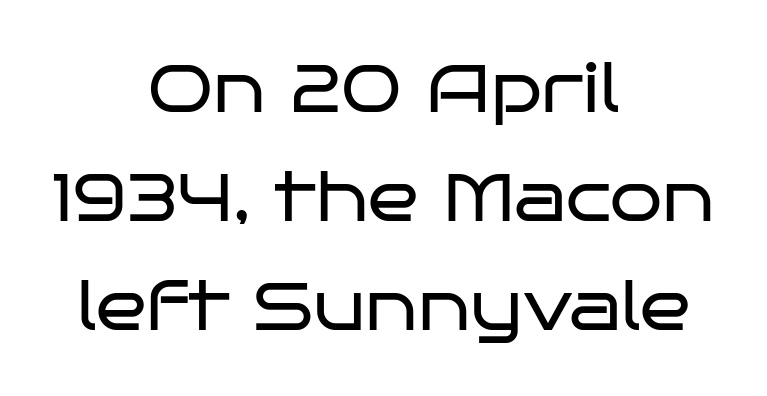
Q: Is the text bold? A: No.
Q: Is the text italic (slanted)? A: No, it is upright.
Q: Is the typeface a serif or a sans-serif typeface? A: Sans-serif.
Q: Is the text underlined? A: No.
Q: How is the paragraph aligned? A: Centered.
Q: Is the spacing between letters normal or unusually wide? A: Normal.
Q: Is the spacing between lines tight, normal or loose? A: Normal.
Q: Width (condensed, normal, or wide)? A: Wide.
Q: Stroke contrast? A: Low.
Q: x-height? A: Large.
Q: Monospaced? A: No.
